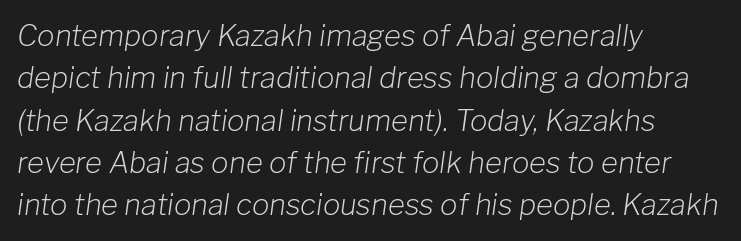
Regarding leading, the lines here are spaced in the standard way. Only glyphs here, with clear space below each row. Italic: yes, the glyphs are oblique. This sample uses plain, unmodified letter spacing.
